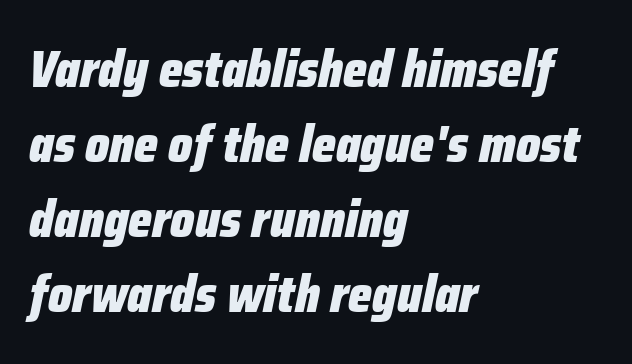
The image shows 51 px heavy, condensed type, italic (leaning right); set left-aligned, normal line spacing (1.47x), normal letter spacing, not underlined; low stroke contrast and a medium x-height.
